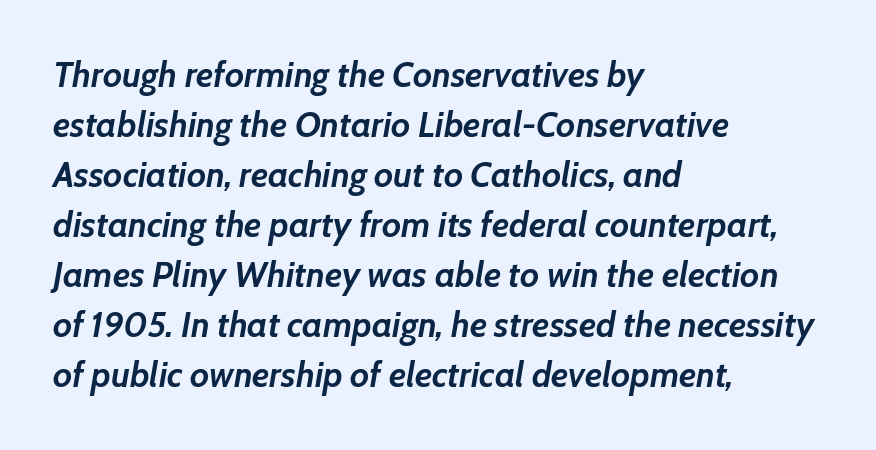
The image shows 35 px semibold type, italic (leaning right); set left-aligned, normal line spacing (1.43x), normal letter spacing, not underlined; low stroke contrast and a medium x-height.
